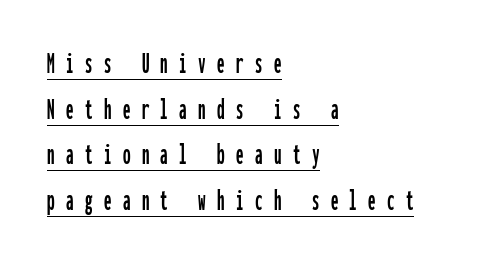
{"serif": "no", "italic": "no", "width": "condensed", "stroke_contrast": "low", "x_height": "medium", "monospaced": "yes", "underline": "yes", "align": "left", "line_spacing": "normal", "line_spacing_ratio": 1.52, "letter_spacing": "wide", "letter_spacing_em": 0.38, "glyph_px": 30}
